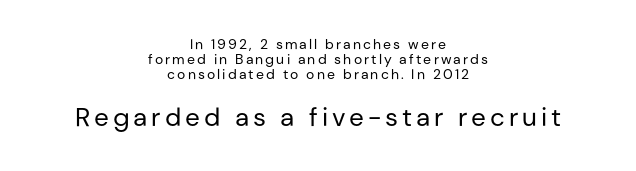
Q: Is the text bold? A: No.
Q: Is the text italic (slanted)? A: No, it is upright.
Q: Is the text underlined? A: No.
Q: How is the paragraph aligned? A: Centered.
Q: Is the spacing between lines tight, normal or loose? A: Tight.
Q: Which block of text is set in a larger size, the first (top) or the second (bottom)? A: The second (bottom) one.
